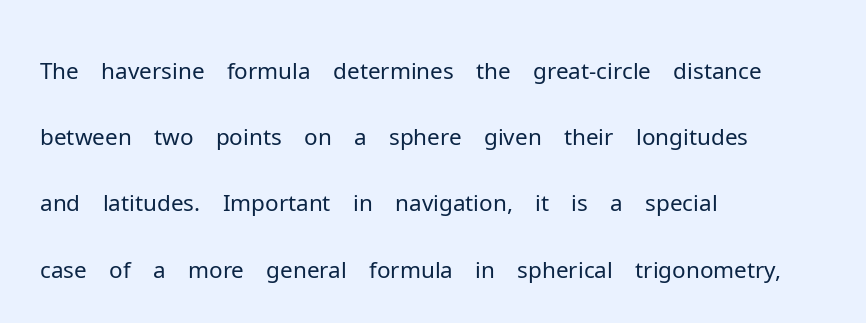
{"serif": "no", "italic": "no", "bold": "no", "weight": "light", "width": "normal", "stroke_contrast": "low", "x_height": "medium", "monospaced": "no", "underline": "no", "align": "left", "line_spacing": "normal", "line_spacing_ratio": 1.44, "letter_spacing": "normal", "letter_spacing_em": 0.0, "glyph_px": 46}
